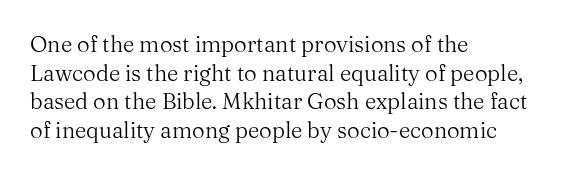
{"italic": "no", "bold": "no", "underline": "no", "align": "left", "line_spacing": "normal", "line_spacing_ratio": 1.3, "letter_spacing": "normal", "letter_spacing_em": 0.0, "glyph_px": 22}
